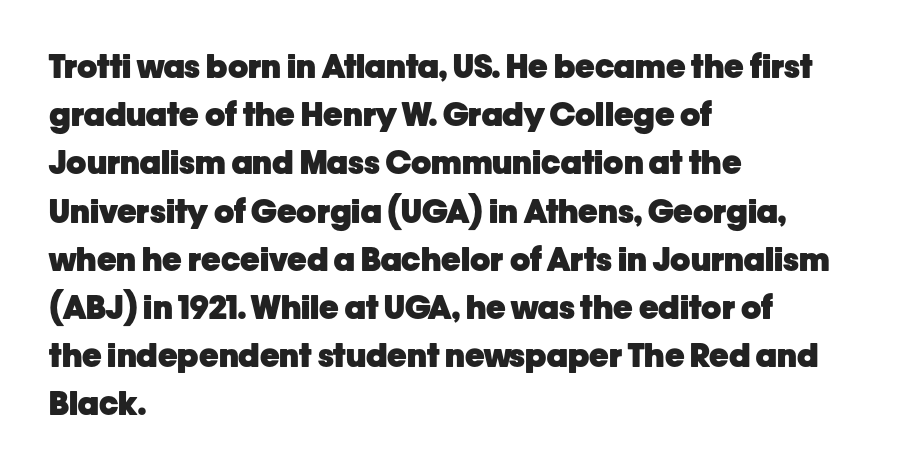
Q: Is the text bold? A: Yes.
Q: Is the text italic (slanted)? A: No, it is upright.
Q: Is the typeface a serif or a sans-serif typeface? A: Sans-serif.
Q: Is the text underlined? A: No.
Q: How is the paragraph aligned? A: Left-aligned.
Q: Is the spacing between letters normal or unusually wide? A: Normal.
Q: Is the spacing between lines tight, normal or loose? A: Normal.
Q: Width (condensed, normal, or wide)? A: Normal.
Q: Stroke contrast? A: Low.
Q: x-height? A: Medium.
Q: Monospaced? A: No.
